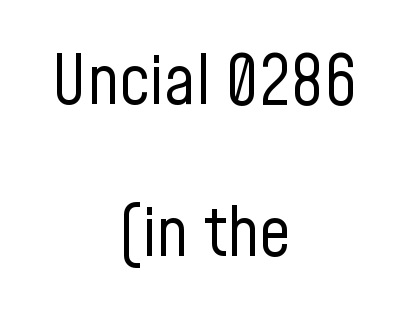
The image shows 69 px regular-weight, condensed sans-serif type, upright; set centered, loose line spacing (2.2x), normal letter spacing, not underlined; low stroke contrast and a medium x-height.
